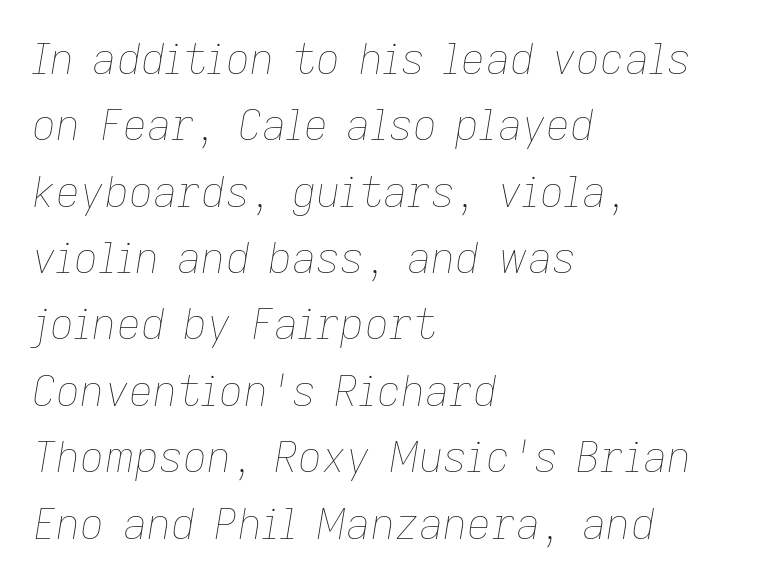
Q: Is the text bold? A: No.
Q: Is the text italic (slanted)? A: Yes, it leans right by about 9 degrees.
Q: Is the text underlined? A: No.
Q: How is the paragraph aligned? A: Left-aligned.
Q: Is the spacing between letters normal or unusually wide? A: Normal.
Q: Is the spacing between lines tight, normal or loose? A: Normal.
Q: Width (condensed, normal, or wide)? A: Normal.
Q: Stroke contrast? A: Low.
Q: x-height? A: Medium.
Q: Monospaced? A: No.
